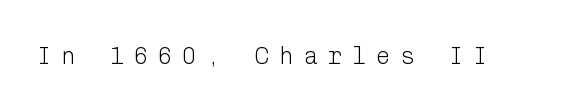
{"italic": "no", "bold": "no", "underline": "no", "letter_spacing": "wide", "letter_spacing_em": 0.41, "glyph_px": 24}
